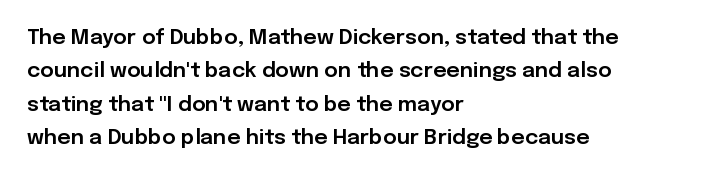
Nobody drew a line under any word here. A student would call this left alignment; a typographer would say flush left, rag right. Rendered with straight, roman letterforms. In terms of leading, this rendering sits right in the middle. Characters follow at the spacing the type designer built in.
